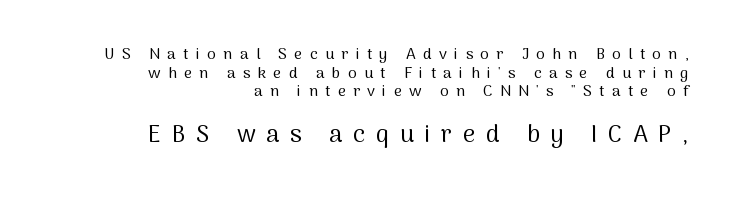
The type sits square on the baseline with zero lean. How are the letters spaced? Widely, with obvious added tracking. The paragraph has a hard right edge and a soft left edge. Nobody drew a line under any word here.
